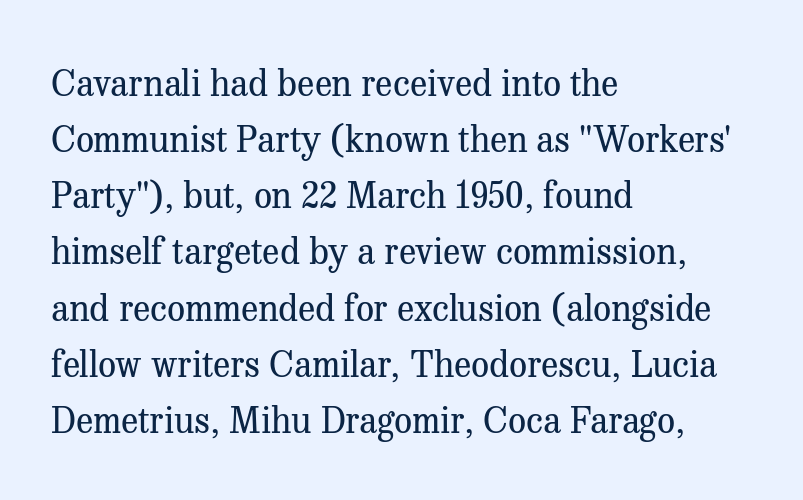
The image shows 36 px regular-weight serif type, upright; set left-aligned, normal line spacing (1.56x), normal letter spacing, not underlined; medium stroke contrast and a medium x-height.
